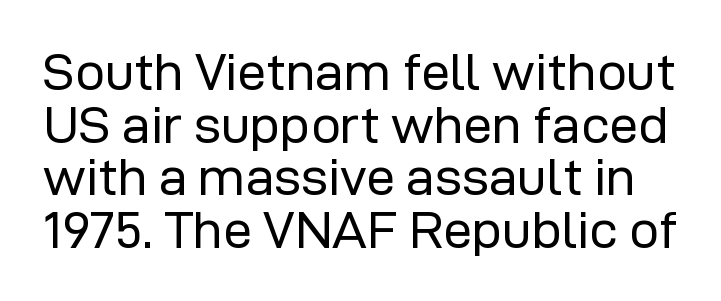
These lines are rendered in a variable-pitch font. Stem width sits at or under what a default text font uses. The gaps between neighbouring characters are ordinary and unremarkable. Very little white space separates one row of letters from the next.
